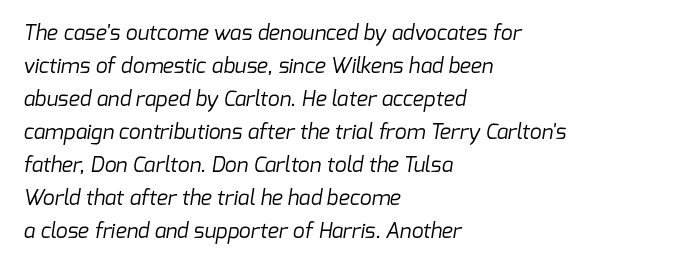
Q: Is the text bold? A: No.
Q: Is the text underlined? A: No.
Q: How is the paragraph aligned? A: Left-aligned.
Q: Is the spacing between letters normal or unusually wide? A: Normal.
Q: Is the spacing between lines tight, normal or loose? A: Normal.
